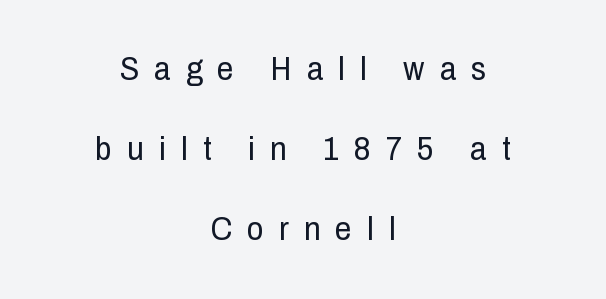
{"serif": "no", "italic": "no", "bold": "no", "weight": "regular", "width": "condensed", "stroke_contrast": "low", "x_height": "medium", "monospaced": "no", "underline": "no", "align": "center", "line_spacing": "loose", "line_spacing_ratio": 2.43, "letter_spacing": "wide", "letter_spacing_em": 0.46, "glyph_px": 33}
